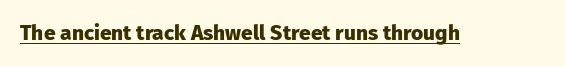
Q: Is the text bold? A: Yes.
Q: Is the text italic (slanted)? A: No, it is upright.
Q: Is the text underlined? A: Yes.
Q: Is the spacing between letters normal or unusually wide? A: Normal.
